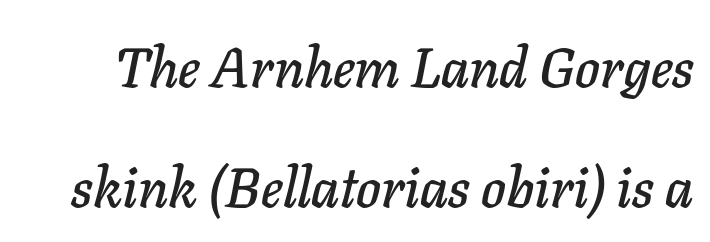
The rendering uses natural spacing where letterforms have individual widths. Rendered with sloped, italic letterforms. The letters sit at their default tracking, neither squeezed nor spread. Does the leading feel generous? Absolutely, it's lavish. The glyphs are unaccompanied by any horizontal stroke below them.
